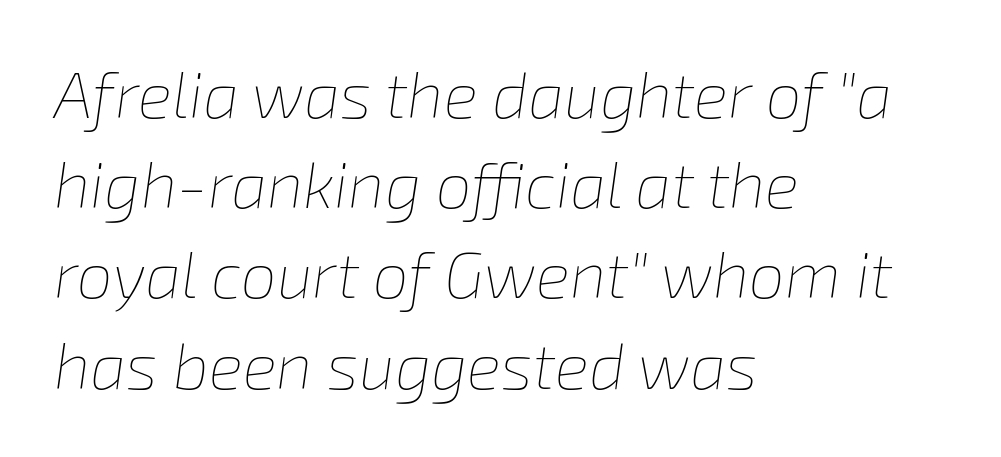
Q: Is the text bold? A: No.
Q: Is the text italic (slanted)? A: Yes, it leans right by about 8 degrees.
Q: Is the text underlined? A: No.
Q: How is the paragraph aligned? A: Left-aligned.
Q: Is the spacing between letters normal or unusually wide? A: Normal.
Q: Is the spacing between lines tight, normal or loose? A: Normal.
Q: Width (condensed, normal, or wide)? A: Normal.
Q: Stroke contrast? A: Low.
Q: x-height? A: Medium.
Q: Monospaced? A: No.
